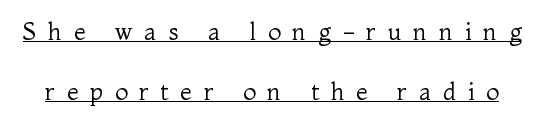
The image shows 24 px text type, upright; set loose line spacing (2.49x), unusually wide letter spacing (+0.49 em), underlined.
